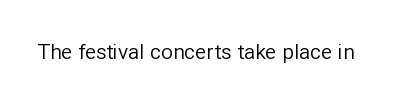
Q: Is the text bold? A: No.
Q: Is the text italic (slanted)? A: No, it is upright.
Q: Is the text underlined? A: No.
Q: Is the spacing between letters normal or unusually wide? A: Normal.
